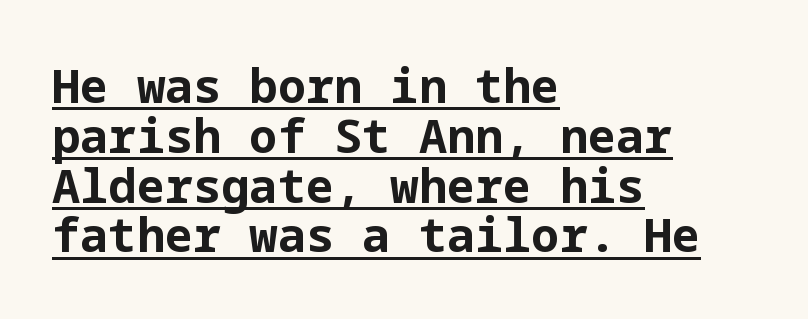
The image shows 47 px bold sans-serif type, upright; set left-aligned, tight line spacing (1.06x), normal letter spacing, underlined; low stroke contrast and a medium x-height.
